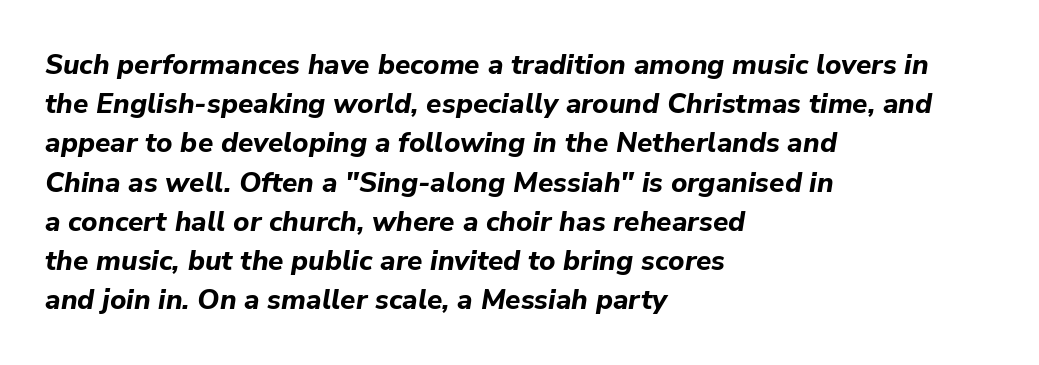
{"italic": "yes", "lean": "right", "slant_degrees": 9, "bold": "yes", "weight": "bold", "width": "normal", "stroke_contrast": "low", "x_height": "medium", "monospaced": "no", "underline": "no", "align": "left", "line_spacing": "normal", "line_spacing_ratio": 1.4, "letter_spacing": "normal", "letter_spacing_em": 0.0, "glyph_px": 28}
